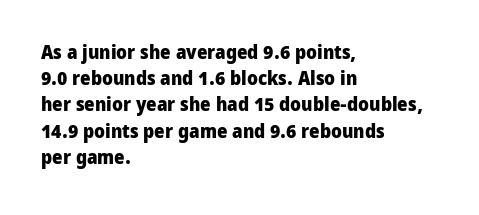
Q: Is the text bold? A: Yes.
Q: Is the text italic (slanted)? A: No, it is upright.
Q: Is the text underlined? A: No.
Q: How is the paragraph aligned? A: Left-aligned.
Q: Is the spacing between letters normal or unusually wide? A: Normal.
Q: Is the spacing between lines tight, normal or loose? A: Normal.
